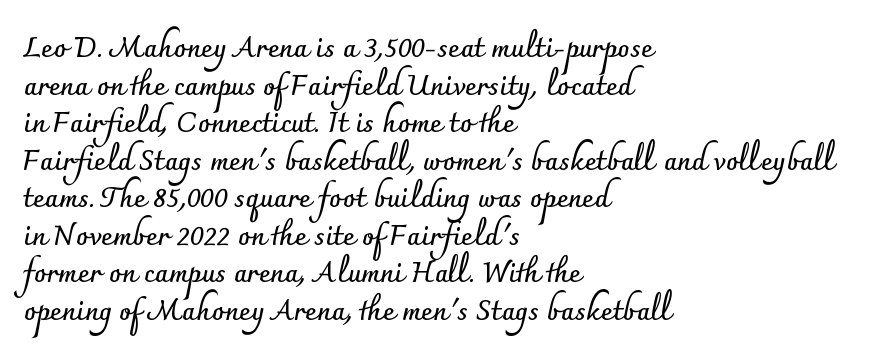
These lines stack with their left ends in a neat column. A typesetter would label this face a sans. Do the characters align in a grid? No, the font is proportional. The vertical gap from one line to the next is medium.
